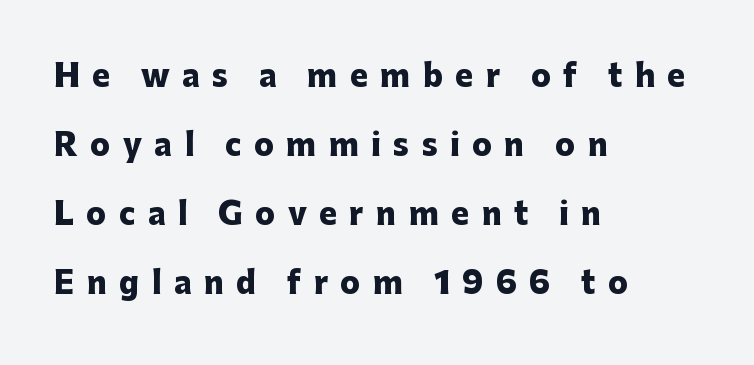
The image shows 30 px heavy sans-serif type, upright; set left-aligned, loose line spacing (2.3x), unusually wide letter spacing (+0.41 em), not underlined; low stroke contrast and a medium x-height.
